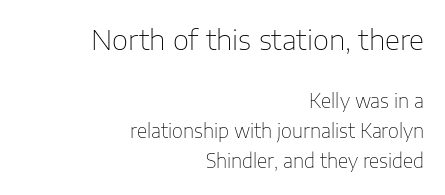
The image shows 28 px thin sans-serif type, upright; set right-aligned, normal line spacing (1.59x), normal letter spacing, not underlined; the first (top) block is 1.47x larger; low stroke contrast and a medium x-height.
